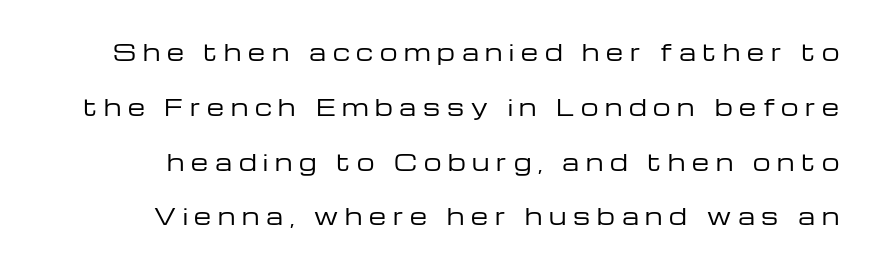
The image shows 22 px text type, upright; set loose line spacing (2.49x), unusually wide letter spacing (+0.31 em), not underlined.
